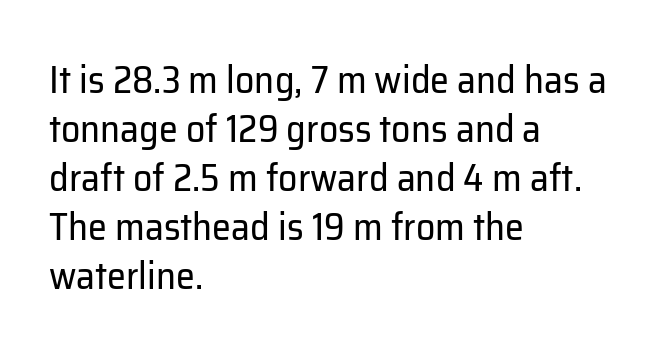
Observe the ordinary spacing: letters are neighbours, not strangers. The line-height multiplier appears to be the usual default. The string is rendered with underlining switched off. Does the copy run flush right? No — it runs flush left.
